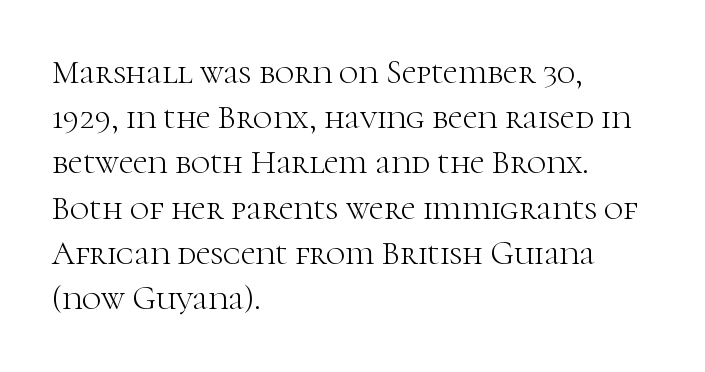
The text block is weighted toward the left margin, trailing off unevenly rightward. Successive baselines arrive at the customary interval. A typesetter would call this zero additional tracking. Any mark beneath the type? The region is blank. It's the straight-up-and-down kind of type. Character widths vary here, with narrow letters taking less room than wide ones.
